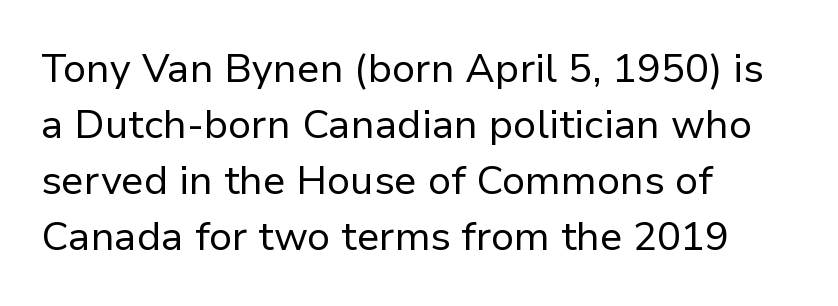
Q: Is the text bold? A: No.
Q: Is the text italic (slanted)? A: No, it is upright.
Q: Is the typeface a serif or a sans-serif typeface? A: Sans-serif.
Q: Is the text underlined? A: No.
Q: How is the paragraph aligned? A: Left-aligned.
Q: Is the spacing between letters normal or unusually wide? A: Normal.
Q: Is the spacing between lines tight, normal or loose? A: Normal.
Q: Width (condensed, normal, or wide)? A: Normal.
Q: Stroke contrast? A: Low.
Q: x-height? A: Medium.
Q: Monospaced? A: No.
